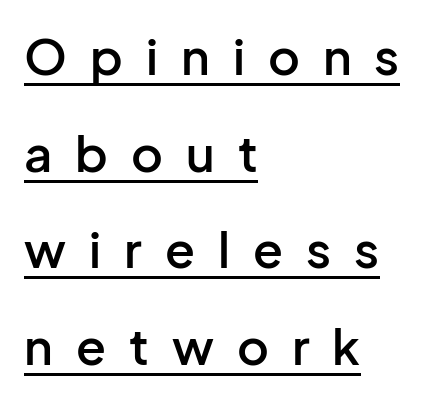
The image shows 49 px semibold sans-serif type, upright; set left-aligned, loose line spacing (1.97x), unusually wide letter spacing (+0.47 em), underlined; low stroke contrast and a medium x-height.
